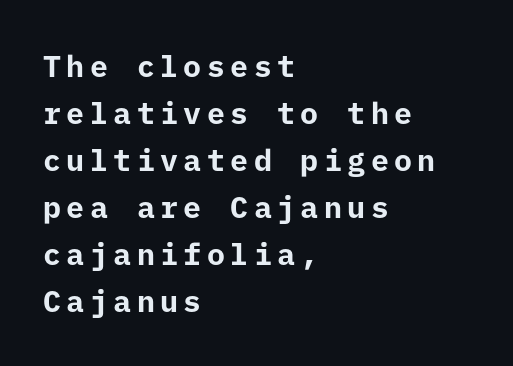
{"serif": "no", "italic": "no", "bold": "yes", "weight": "bold", "width": "normal", "stroke_contrast": "low", "x_height": "medium", "underline": "no", "align": "left", "line_spacing": "normal", "line_spacing_ratio": 1.57, "glyph_px": 30}
